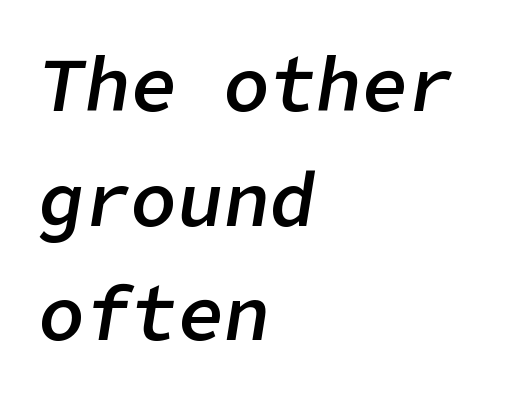
The image shows 77 px semibold type, italic (leaning right); set left-aligned, normal line spacing (1.49x), normal letter spacing, not underlined; low stroke contrast and a medium x-height.
